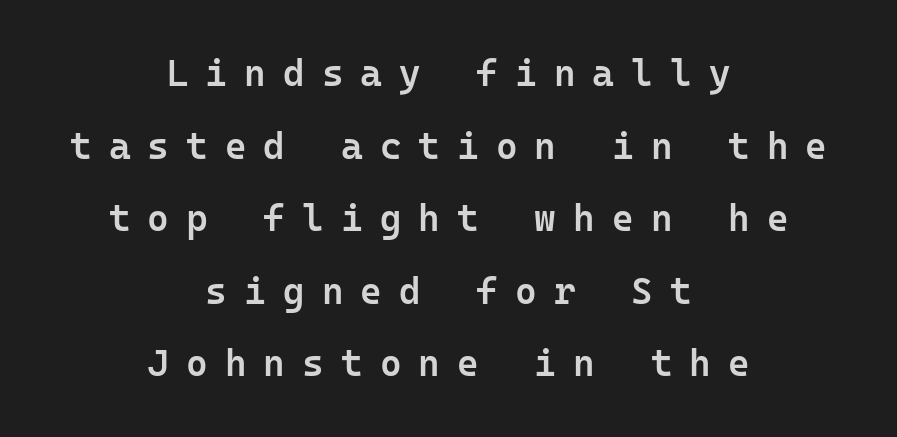
The passage shown stacks its lines with a broad gap. The baseline area is clear. The font is running at a semibold setting, under full bold. The rendering uses typewriter-style spacing with identical character cells. A typesetter would mark this as roman, not italic. In terms of letterform style, serifs are entirely absent.
